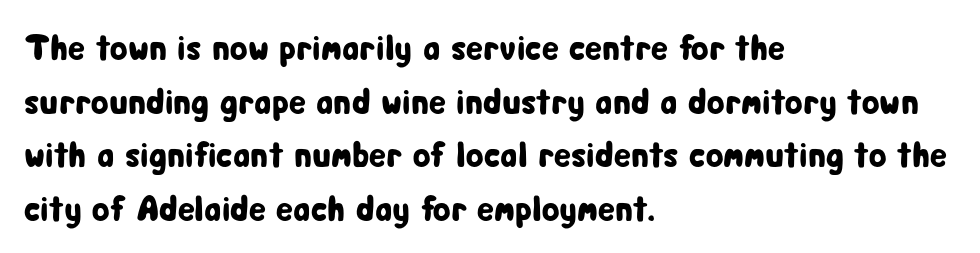
The image shows 36 px condensed sans-serif type, upright; set left-aligned, normal line spacing (1.49x), normal letter spacing, not underlined; low stroke contrast and a medium x-height.
